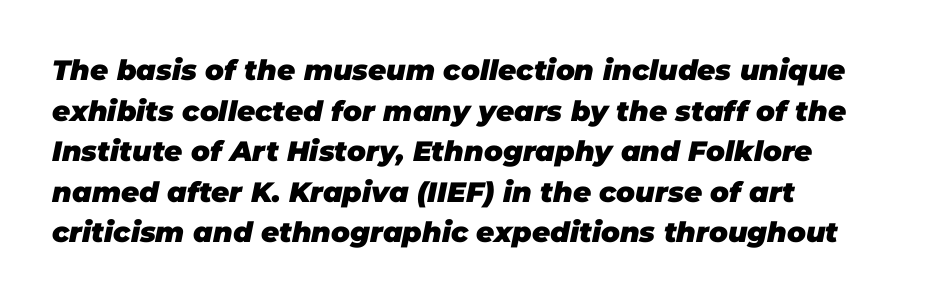
Q: Is the text bold? A: Yes.
Q: Is the text italic (slanted)? A: Yes, it leans right by about 11 degrees.
Q: Is the text underlined? A: No.
Q: How is the paragraph aligned? A: Left-aligned.
Q: Is the spacing between letters normal or unusually wide? A: Normal.
Q: Is the spacing between lines tight, normal or loose? A: Normal.
Q: Width (condensed, normal, or wide)? A: Normal.
Q: Stroke contrast? A: Low.
Q: x-height? A: Large.
Q: Monospaced? A: No.
